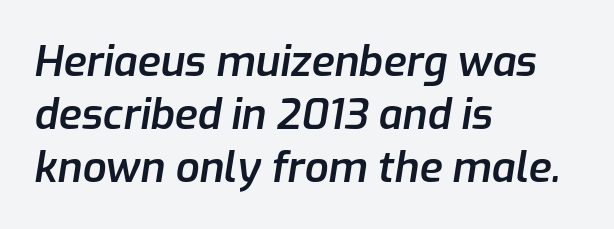
{"italic": "yes", "lean": "right", "slant_degrees": 9, "bold": "semi", "weight": "semibold", "width": "normal", "stroke_contrast": "low", "x_height": "medium", "monospaced": "no", "underline": "no", "align": "left", "line_spacing": "normal", "line_spacing_ratio": 1.26, "letter_spacing": "normal", "letter_spacing_em": 0.0, "glyph_px": 42}
